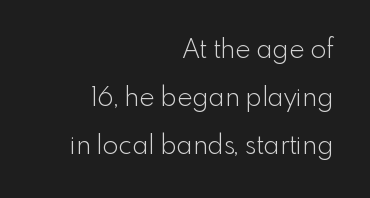
Q: Is the text bold? A: No.
Q: Is the text italic (slanted)? A: No, it is upright.
Q: Is the text underlined? A: No.
Q: How is the paragraph aligned? A: Right-aligned.
Q: Is the spacing between letters normal or unusually wide? A: Normal.
